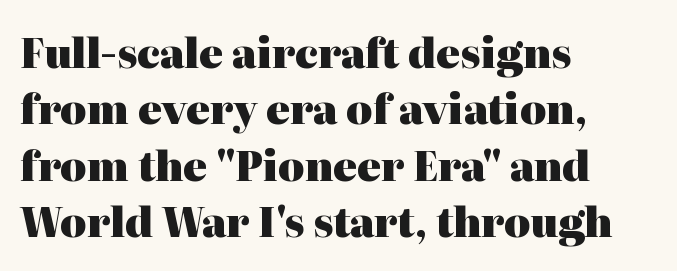
Chunky letters — that's bold for sure. The rendering uses natural spacing where letterforms have individual widths. The face used here is rendered with its standard letterfit. Lines of text with bare space underneath.
